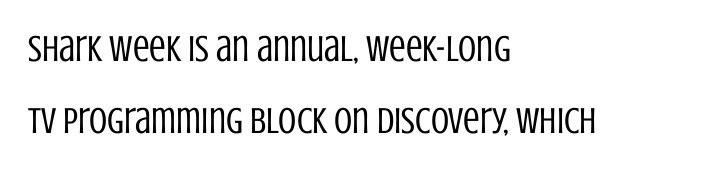
{"serif": "no", "italic": "no", "bold": "no", "weight": "regular", "width": "condensed", "stroke_contrast": "low", "x_height": "large", "monospaced": "no", "underline": "no", "align": "left", "line_spacing": "loose", "line_spacing_ratio": 1.94, "letter_spacing": "normal", "letter_spacing_em": 0.0, "glyph_px": 37}
